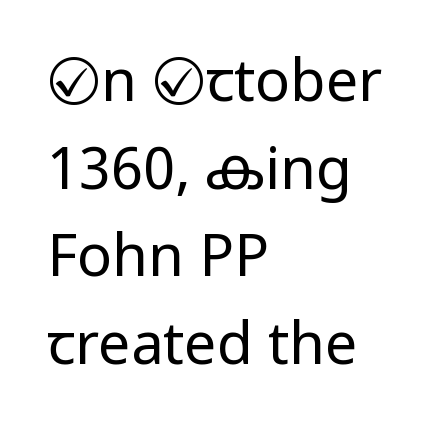
The image shows 58 px regular-weight, condensed sans-serif type, upright; set left-aligned, normal line spacing (1.51x), normal letter spacing, not underlined; low stroke contrast and a large x-height.
